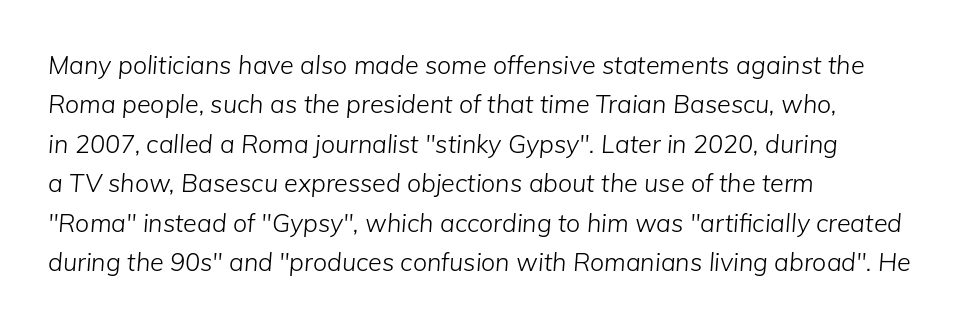
A typesetter would call this leading conventional body-copy spacing. The glyphs look as if they've been sheared to an angle. The strip under each line holds only bare page. The rag falls on the right side of this text block. The horizontal fit of the characters is conventional and even.
